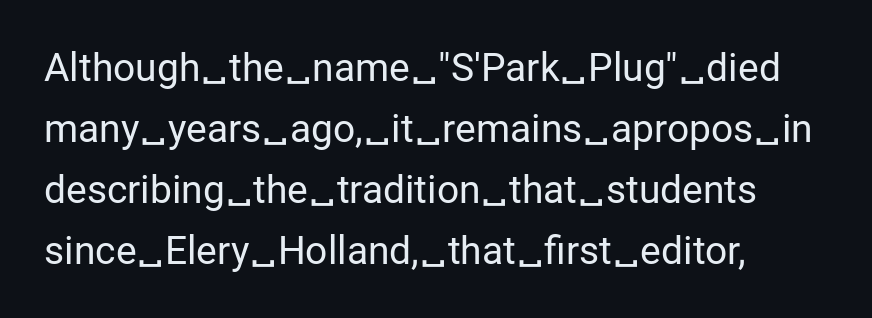
{"serif": "no", "italic": "no", "bold": "no", "weight": "regular", "width": "normal", "stroke_contrast": "low", "x_height": "medium", "monospaced": "no", "underline": "no", "align": "left", "line_spacing": "normal", "line_spacing_ratio": 1.56, "letter_spacing": "normal", "letter_spacing_em": 0.0, "glyph_px": 39}
